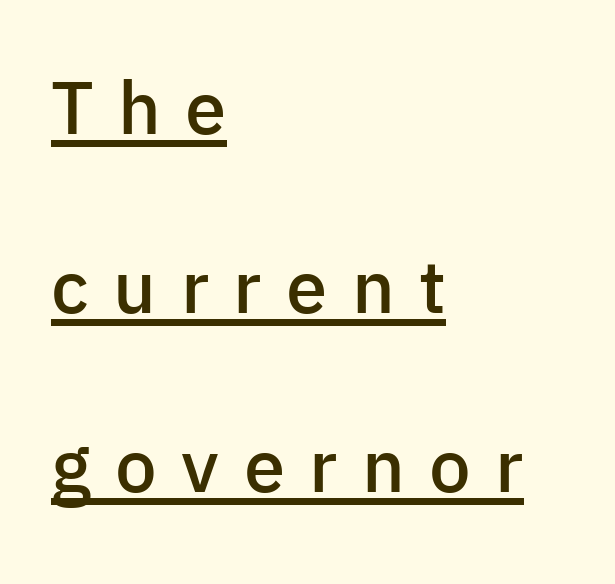
The image shows 74 px semibold sans-serif type, upright; set left-aligned, loose line spacing (2.42x), unusually wide letter spacing (+0.33 em), underlined; low stroke contrast and a medium x-height.
